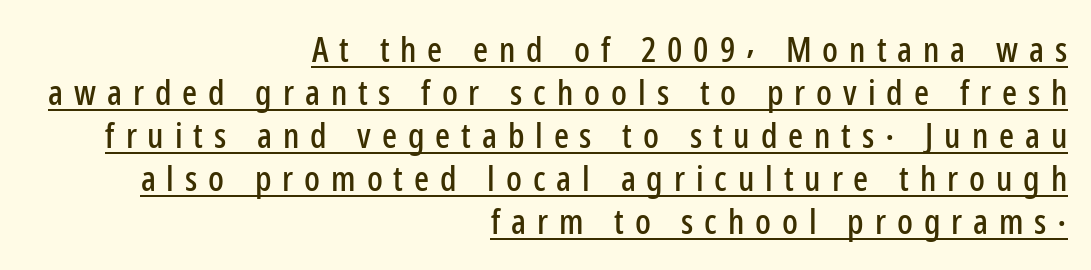
Q: Is the text italic (slanted)? A: No, it is upright.
Q: Is the typeface a serif or a sans-serif typeface? A: Sans-serif.
Q: Is the text underlined? A: Yes.
Q: How is the paragraph aligned? A: Right-aligned.
Q: Is the spacing between letters normal or unusually wide? A: Unusually wide.
Q: Width (condensed, normal, or wide)? A: Condensed.
Q: Stroke contrast? A: Low.
Q: x-height? A: Medium.
Q: Monospaced? A: No.
